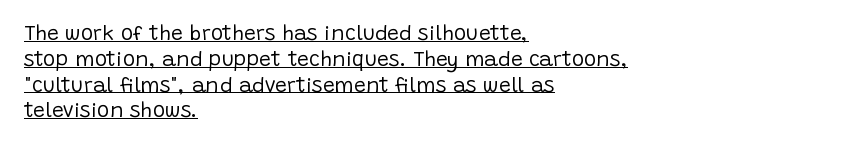
{"italic": "no", "bold": "no", "underline": "yes", "align": "left", "line_spacing_ratio": 1.23, "letter_spacing": "normal", "letter_spacing_em": 0.0, "glyph_px": 21}
